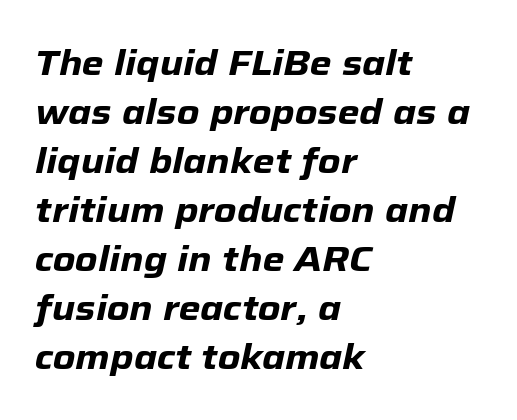
The image shows 35 px heavy type, italic (leaning right); set left-aligned, normal line spacing (1.4x), normal letter spacing, not underlined; low stroke contrast and a medium x-height.
